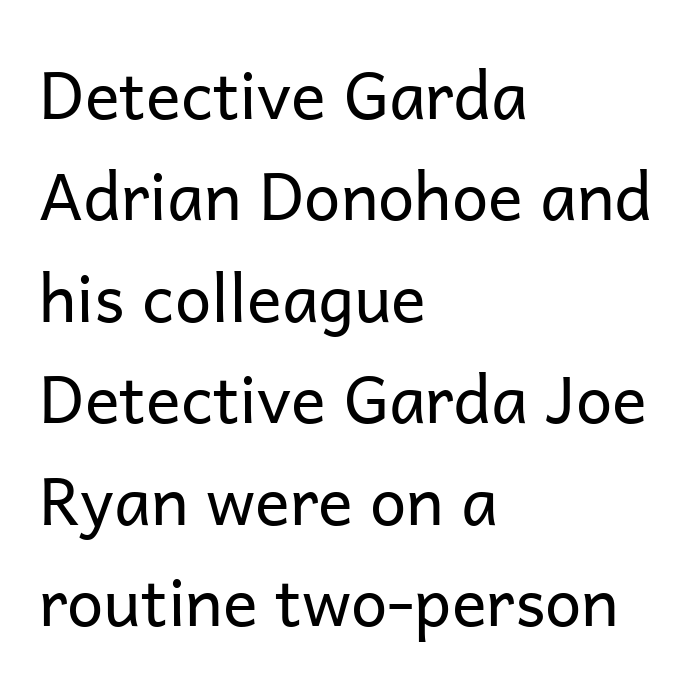
The image shows 65 px regular-weight sans-serif type, upright; set left-aligned, normal line spacing (1.56x), normal letter spacing, not underlined; low stroke contrast and a medium x-height.
